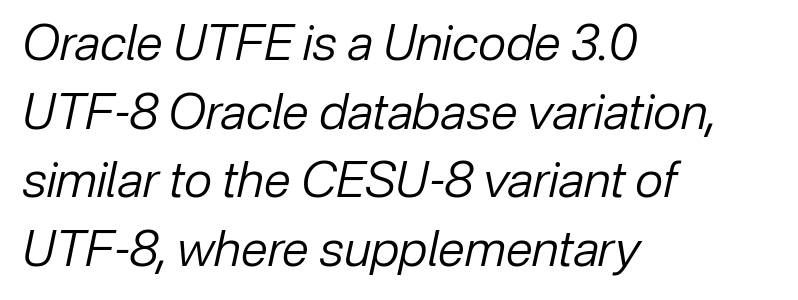
{"italic": "yes", "lean": "right", "slant_degrees": 12, "bold": "no", "weight": "regular", "width": "normal", "stroke_contrast": "low", "x_height": "medium", "monospaced": "no", "underline": "no", "align": "left", "line_spacing": "normal", "line_spacing_ratio": 1.4, "letter_spacing": "normal", "letter_spacing_em": 0.0, "glyph_px": 49}
